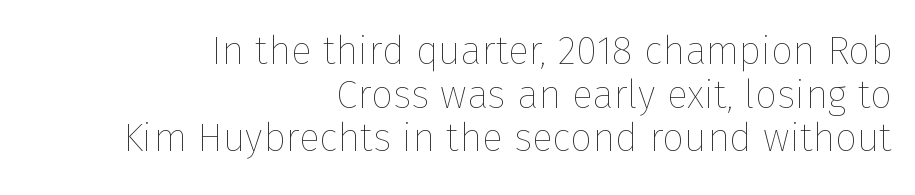
Q: Is the text bold? A: No.
Q: Is the text italic (slanted)? A: No, it is upright.
Q: Is the text underlined? A: No.
Q: How is the paragraph aligned? A: Right-aligned.
Q: Is the spacing between letters normal or unusually wide? A: Normal.
Q: Is the spacing between lines tight, normal or loose? A: Tight.
Q: Width (condensed, normal, or wide)? A: Normal.
Q: Stroke contrast? A: Low.
Q: x-height? A: Medium.
Q: Monospaced? A: No.
